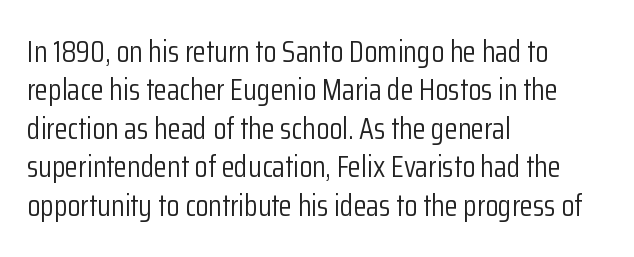
Q: Is the text bold? A: No.
Q: Is the text italic (slanted)? A: No, it is upright.
Q: Is the typeface a serif or a sans-serif typeface? A: Sans-serif.
Q: Is the text underlined? A: No.
Q: How is the paragraph aligned? A: Left-aligned.
Q: Is the spacing between letters normal or unusually wide? A: Normal.
Q: Is the spacing between lines tight, normal or loose? A: Normal.
Q: Width (condensed, normal, or wide)? A: Condensed.
Q: Stroke contrast? A: Low.
Q: x-height? A: Medium.
Q: Monospaced? A: No.
